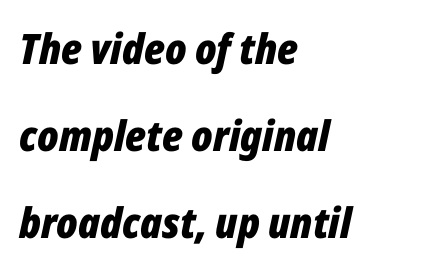
Q: Is the text bold? A: Yes.
Q: Is the text italic (slanted)? A: Yes, it leans right by about 12 degrees.
Q: Is the text underlined? A: No.
Q: How is the paragraph aligned? A: Left-aligned.
Q: Is the spacing between letters normal or unusually wide? A: Normal.
Q: Is the spacing between lines tight, normal or loose? A: Loose.
Q: Width (condensed, normal, or wide)? A: Condensed.
Q: Stroke contrast? A: Low.
Q: x-height? A: Medium.
Q: Monospaced? A: No.
